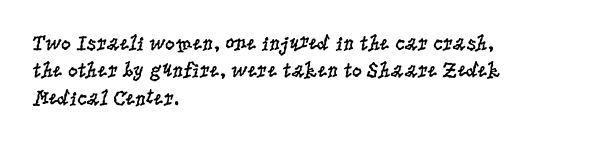
Q: Is the text bold? A: No.
Q: Is the text underlined? A: No.
Q: How is the paragraph aligned? A: Left-aligned.
Q: Is the spacing between letters normal or unusually wide? A: Normal.
Q: Is the spacing between lines tight, normal or loose? A: Normal.
